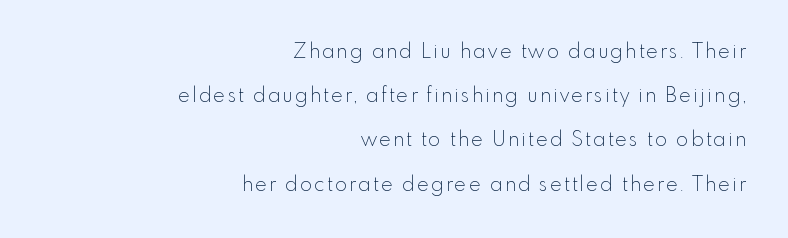
Teacher's note: observe the even right margin — that is flush-right alignment. These lines were composed using upright roman letters. This sample trades compactness for vertical openness between lines. The zone under the glyphs is completely vacant. This is not heavy type; no bold has been used.
